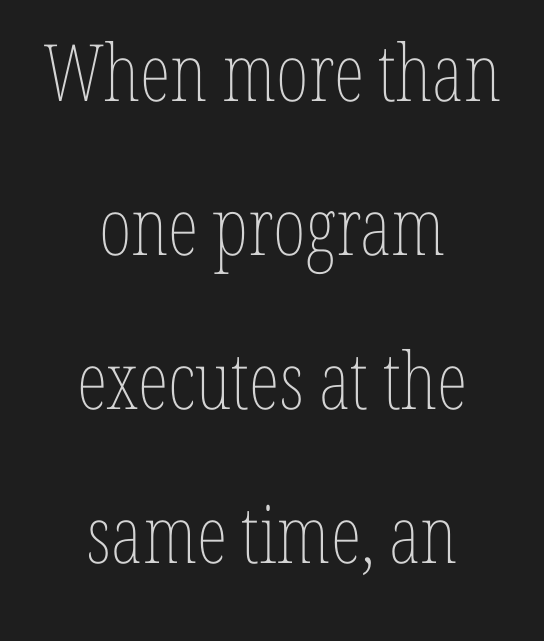
No heavy texture on the line: the type isn't bold. In terms of leading, this rendering errs on the spacious side. Notice how the stems are strictly vertical — no italics here. Note the varied advance widths — an 'i' is clearly narrower than an 'm'. Only glyphs here, with clear space below each row. A centered setting, common on invitations and titles, is used for this passage.
